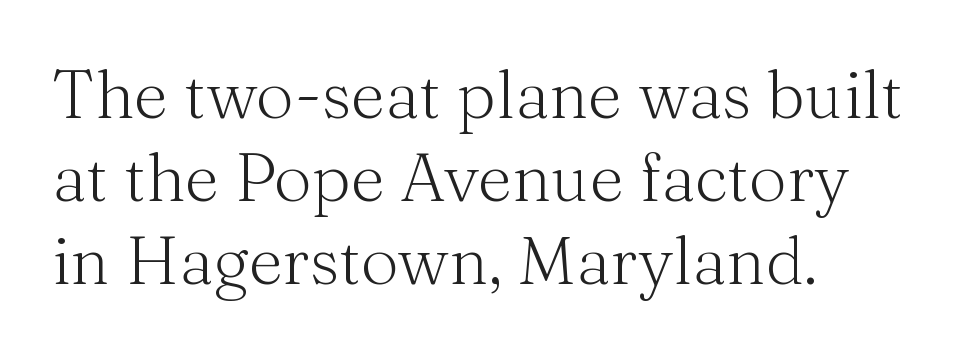
Q: Is the text bold? A: No.
Q: Is the text italic (slanted)? A: No, it is upright.
Q: Is the typeface a serif or a sans-serif typeface? A: Serif.
Q: Is the text underlined? A: No.
Q: How is the paragraph aligned? A: Left-aligned.
Q: Is the spacing between letters normal or unusually wide? A: Normal.
Q: Width (condensed, normal, or wide)? A: Normal.
Q: Stroke contrast? A: Medium.
Q: x-height? A: Medium.
Q: Monospaced? A: No.
